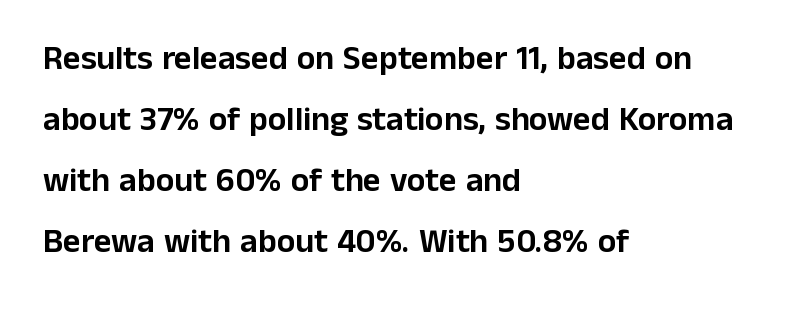
{"serif": "no", "italic": "no", "width": "normal", "stroke_contrast": "low", "x_height": "medium", "monospaced": "no", "underline": "no", "align": "left", "line_spacing_ratio": 1.79, "letter_spacing": "normal", "letter_spacing_em": 0.0, "glyph_px": 34}
